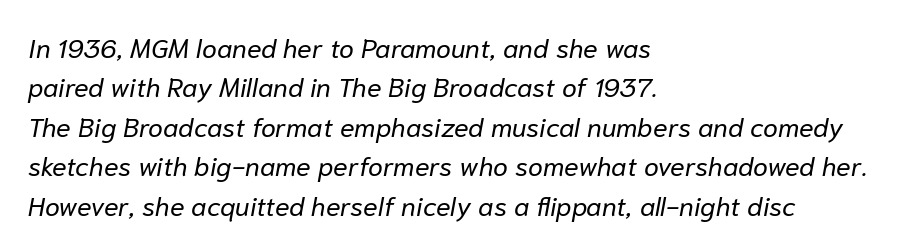
{"italic": "yes", "lean": "right", "slant_degrees": 10, "bold": "no", "underline": "no", "align": "left", "line_spacing": "normal", "line_spacing_ratio": 1.46, "letter_spacing": "normal", "letter_spacing_em": 0.0, "glyph_px": 27}
